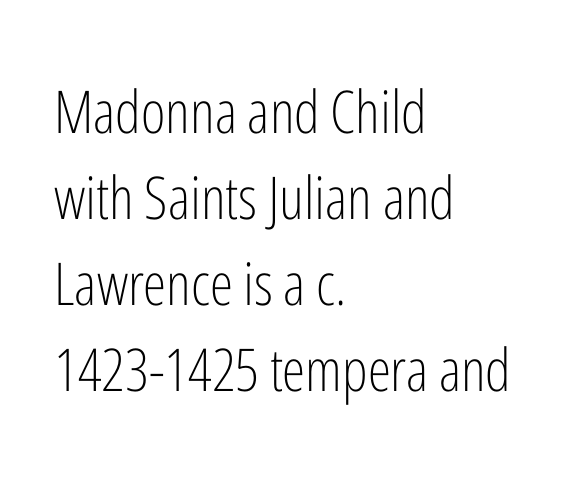
The image shows 59 px light, condensed sans-serif type, upright; set left-aligned, normal line spacing (1.46x), normal letter spacing, not underlined; low stroke contrast and a medium x-height.
